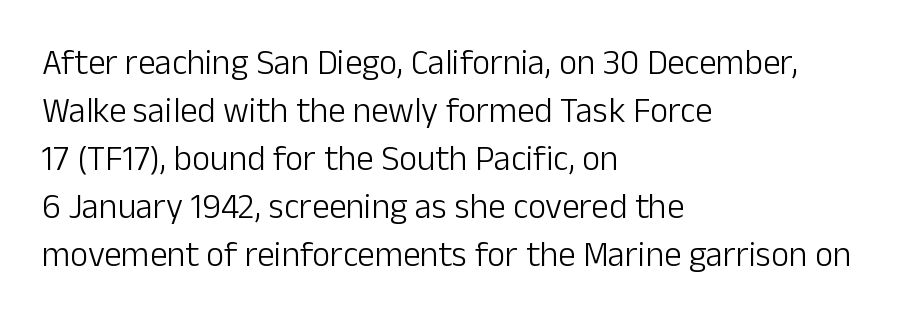
Q: Is the text bold? A: No.
Q: Is the text italic (slanted)? A: No, it is upright.
Q: Is the typeface a serif or a sans-serif typeface? A: Sans-serif.
Q: Is the text underlined? A: No.
Q: How is the paragraph aligned? A: Left-aligned.
Q: Is the spacing between letters normal or unusually wide? A: Normal.
Q: Is the spacing between lines tight, normal or loose? A: Normal.
Q: Width (condensed, normal, or wide)? A: Normal.
Q: Stroke contrast? A: Low.
Q: x-height? A: Medium.
Q: Monospaced? A: No.
